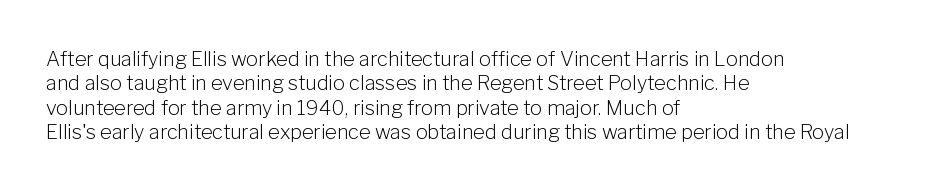
Q: Is the text bold? A: No.
Q: Is the text italic (slanted)? A: No, it is upright.
Q: Is the text underlined? A: No.
Q: How is the paragraph aligned? A: Left-aligned.
Q: Is the spacing between letters normal or unusually wide? A: Normal.
